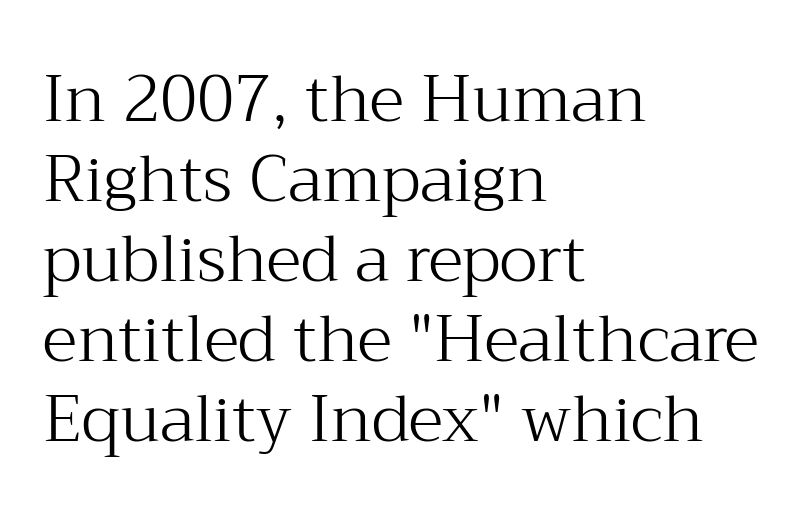
The image shows 65 px light serif type, upright; set left-aligned, line spacing 1.23x, normal letter spacing, not underlined; medium stroke contrast and a medium x-height.
